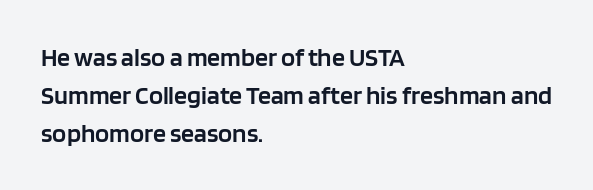
{"italic": "no", "bold": "semi", "underline": "no", "align": "left", "line_spacing": "normal", "line_spacing_ratio": 1.46, "letter_spacing": "normal", "letter_spacing_em": 0.0, "glyph_px": 26}
